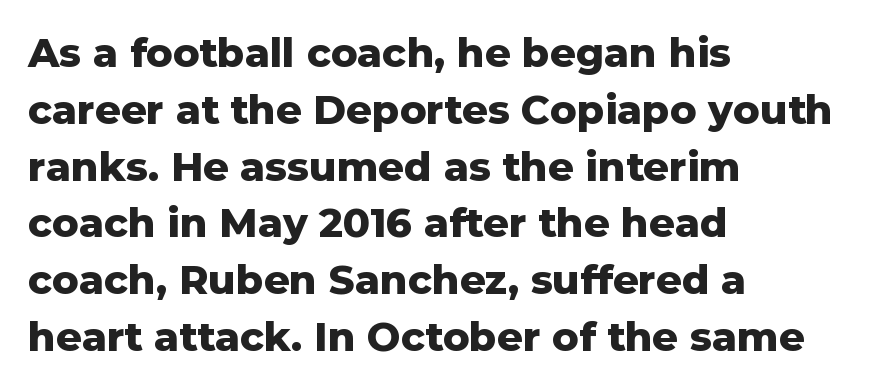
The image shows 40 px heavy sans-serif type, upright; set left-aligned, normal line spacing (1.42x), normal letter spacing, not underlined; low stroke contrast and a medium x-height.
